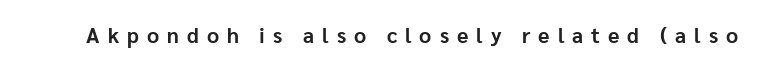
Only glyphs here, with clear space below each row. Spacing between characters has been opened up far beyond the box default. Nope, not italic — everything's standing straight. How heavy is the stroke? Heavy — this is a bold.
